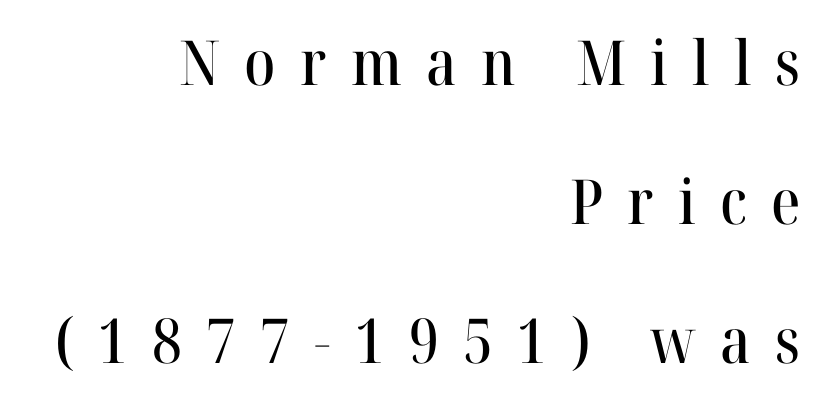
{"serif": "yes", "italic": "no", "width": "normal", "stroke_contrast": "high", "x_height": "medium", "monospaced": "no", "underline": "no", "align": "right", "line_spacing": "loose", "line_spacing_ratio": 2.24, "letter_spacing": "wide", "letter_spacing_em": 0.39, "glyph_px": 62}
